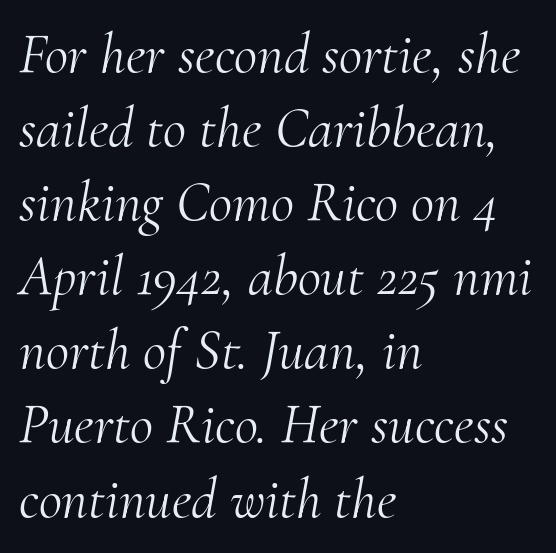
{"serif": "yes", "italic": "yes", "lean": "right", "slant_degrees": 10, "bold": "no", "weight": "light", "width": "normal", "stroke_contrast": "medium", "x_height": "small", "monospaced": "no", "underline": "no", "align": "left", "line_spacing": "normal", "line_spacing_ratio": 1.3, "letter_spacing": "normal", "letter_spacing_em": 0.0, "glyph_px": 57}
